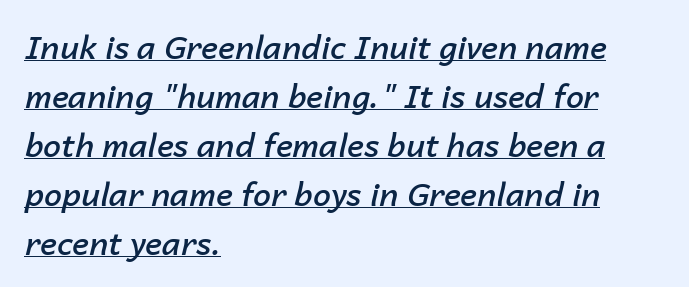
Q: Is the text bold? A: Semi-bold.
Q: Is the text italic (slanted)? A: Yes, it leans right by about 14 degrees.
Q: Is the text underlined? A: Yes.
Q: How is the paragraph aligned? A: Left-aligned.
Q: Is the spacing between letters normal or unusually wide? A: Normal.
Q: Is the spacing between lines tight, normal or loose? A: Normal.
Q: Width (condensed, normal, or wide)? A: Normal.
Q: Stroke contrast? A: Low.
Q: x-height? A: Medium.
Q: Monospaced? A: No.
